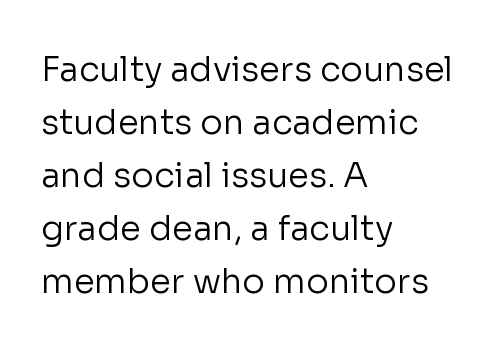
Q: Is the text bold? A: No.
Q: Is the text italic (slanted)? A: No, it is upright.
Q: Is the typeface a serif or a sans-serif typeface? A: Sans-serif.
Q: Is the text underlined? A: No.
Q: How is the paragraph aligned? A: Left-aligned.
Q: Is the spacing between letters normal or unusually wide? A: Normal.
Q: Is the spacing between lines tight, normal or loose? A: Normal.
Q: Width (condensed, normal, or wide)? A: Normal.
Q: Stroke contrast? A: Low.
Q: x-height? A: Medium.
Q: Monospaced? A: No.
